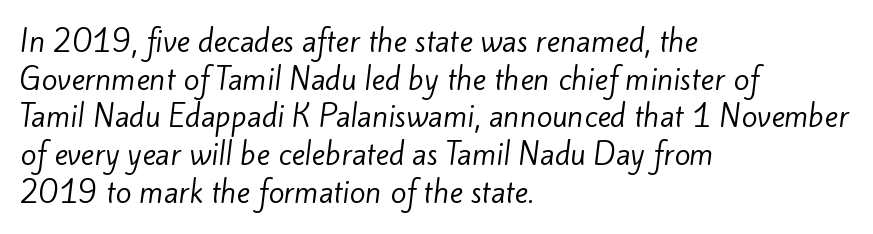
The image shows 29 px regular-weight sans-serif type; set left-aligned, normal line spacing (1.3x), normal letter spacing, not underlined; low stroke contrast and a small x-height.
